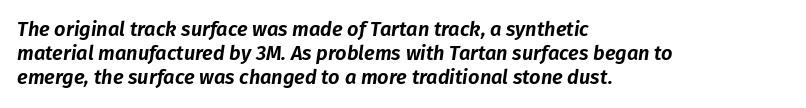
The image shows 20 px text type, italic (leaning right); set left-aligned, line spacing 1.21x, normal letter spacing, not underlined.
